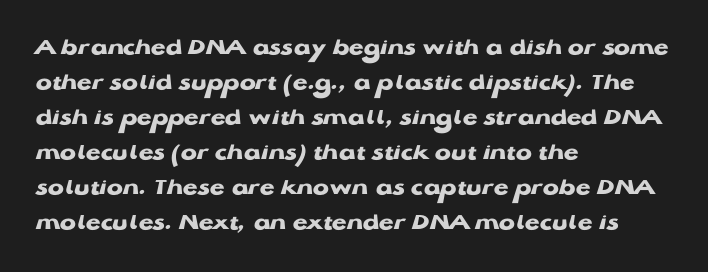
A classic flush-left, rag-right setting is used for this passage. The strokes are fattened all the way to bold. Plain, unruled lines of type. Tracking value appears to be zero — textbook default spacing.
